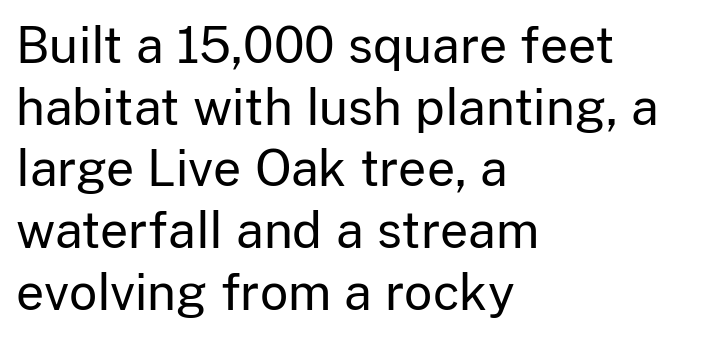
The image shows 49 px regular-weight sans-serif type, upright; set left-aligned, normal line spacing (1.26x), normal letter spacing, not underlined; low stroke contrast and a medium x-height.
